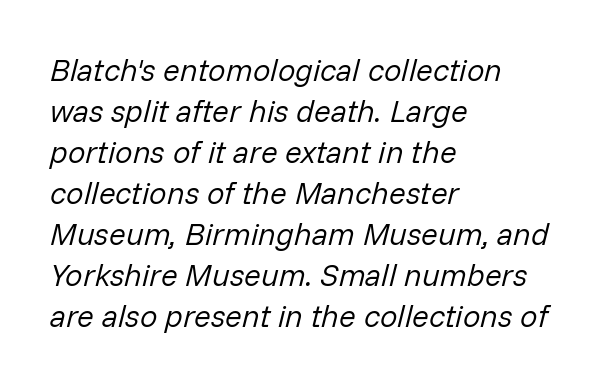
{"italic": "yes", "lean": "right", "slant_degrees": 14, "bold": "no", "weight": "regular", "width": "normal", "stroke_contrast": "low", "x_height": "medium", "monospaced": "no", "underline": "no", "align": "left", "line_spacing": "normal", "line_spacing_ratio": 1.32, "letter_spacing": "normal", "letter_spacing_em": 0.0, "glyph_px": 31}
